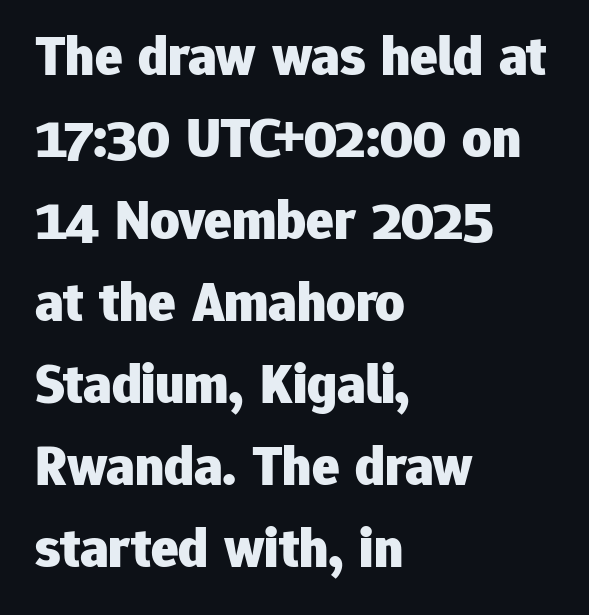
{"serif": "no", "italic": "no", "bold": "yes", "weight": "heavy", "width": "normal", "stroke_contrast": "low", "x_height": "medium", "monospaced": "no", "underline": "no", "align": "left", "line_spacing": "normal", "line_spacing_ratio": 1.44, "letter_spacing": "normal", "letter_spacing_em": 0.0, "glyph_px": 57}
